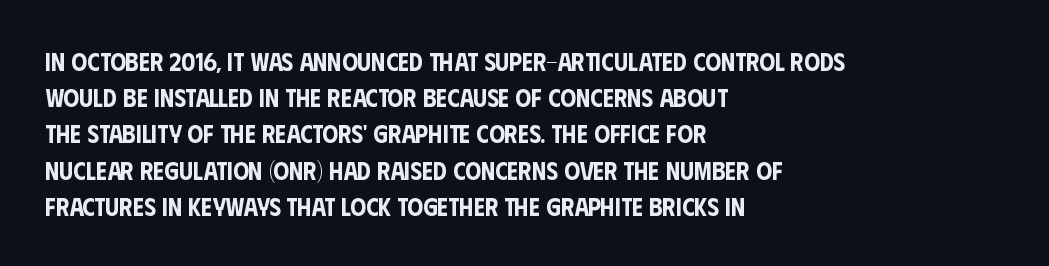
{"italic": "no", "underline": "no", "align": "left", "line_spacing": "normal", "line_spacing_ratio": 1.45, "letter_spacing": "normal", "letter_spacing_em": 0.0, "glyph_px": 25}
